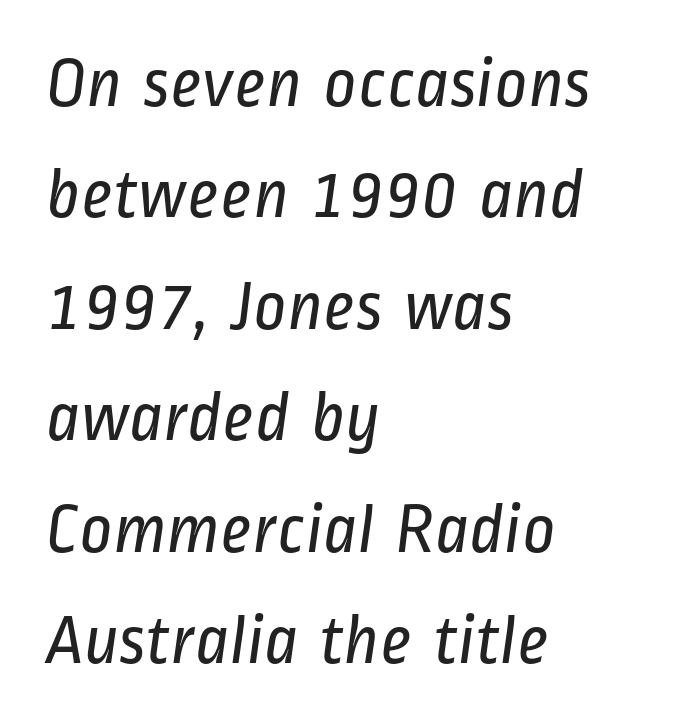
{"serif": "no", "bold": "no", "weight": "regular", "width": "condensed", "stroke_contrast": "low", "x_height": "medium", "monospaced": "no", "underline": "no", "align": "left", "line_spacing": "normal", "line_spacing_ratio": 1.57, "letter_spacing": "normal", "letter_spacing_em": 0.0, "glyph_px": 71}
